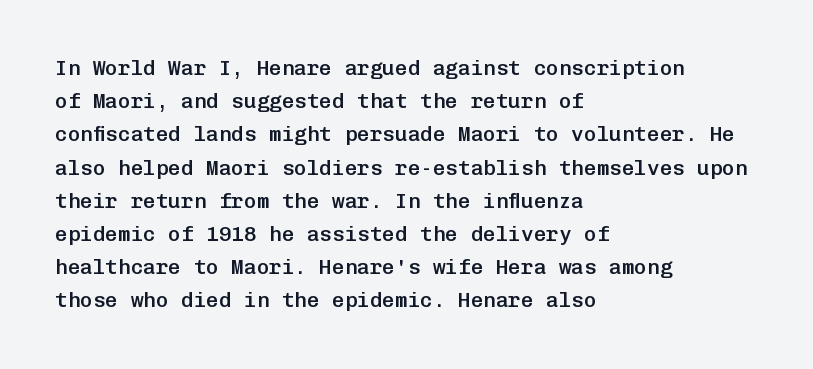
Q: Is the text bold? A: Semi-bold.
Q: Is the text italic (slanted)? A: No, it is upright.
Q: Is the text underlined? A: No.
Q: How is the paragraph aligned? A: Left-aligned.
Q: Is the spacing between letters normal or unusually wide? A: Normal.
Q: Is the spacing between lines tight, normal or loose? A: Normal.
